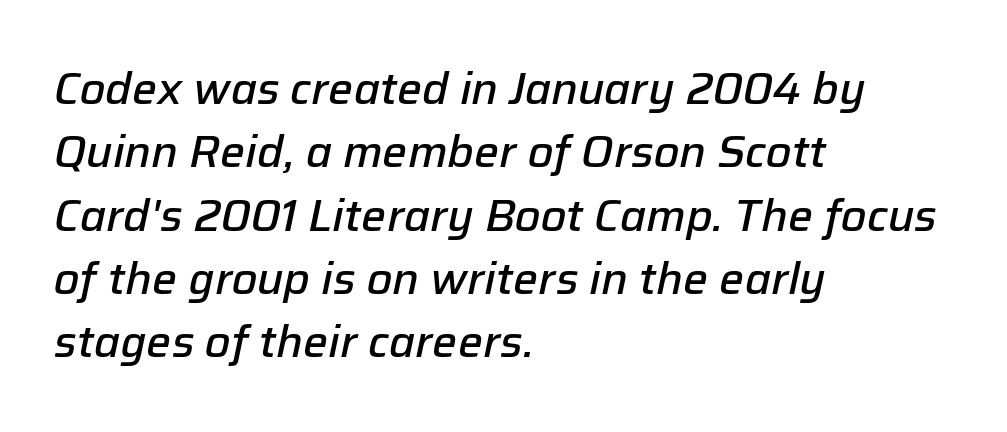
These lines carry some extra weight — a demibold, not a full bold. These lines sit exactly where default settings would place them. The passage shown leans; its letterforms are oblique. Here the designer chose a conventional face with non-uniform glyph widths. Left-aligned paragraph, ragged on the right.
